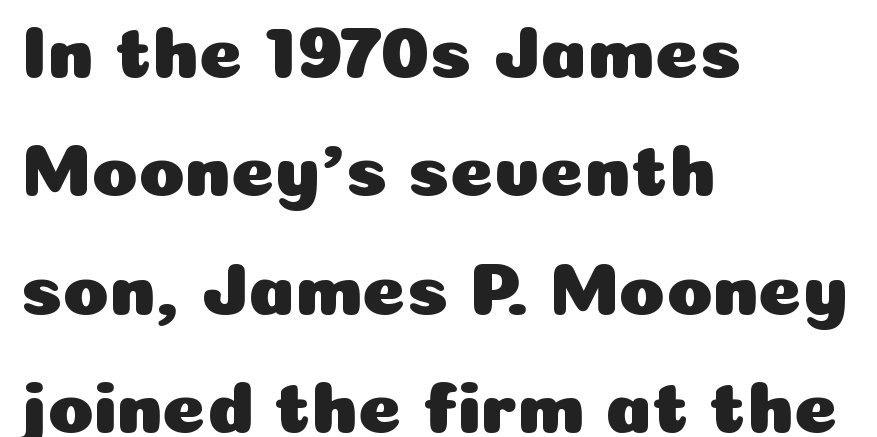
The image shows 75 px sans-serif type, upright; set left-aligned, normal line spacing (1.58x), normal letter spacing, not underlined; low stroke contrast and a medium x-height.
